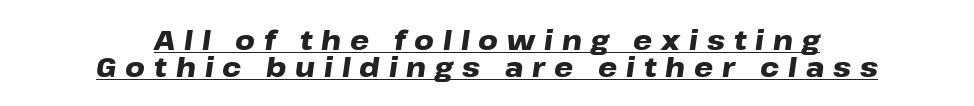
{"italic": "yes", "lean": "right", "slant_degrees": 8, "bold": "yes", "underline": "yes", "align": "center", "line_spacing": "tight", "line_spacing_ratio": 1.0, "letter_spacing": "wide", "letter_spacing_em": 0.33, "glyph_px": 27}
